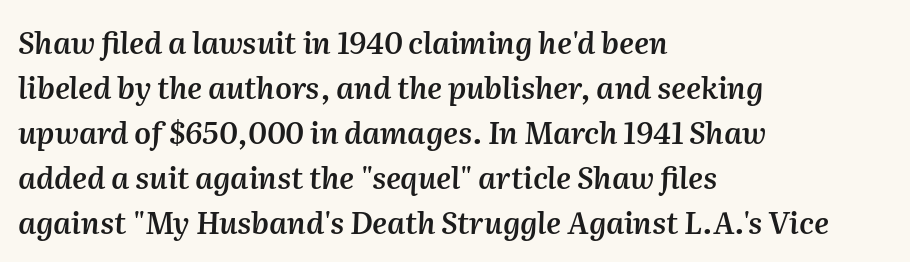
Between one letter and the next there's only the usual sliver of space. Quick note: underline off. The rendering anchors every line to the left-hand side. Think of a printed novel: that variable character pitch is what you see here. Interline gaps are of average width in this sample.
